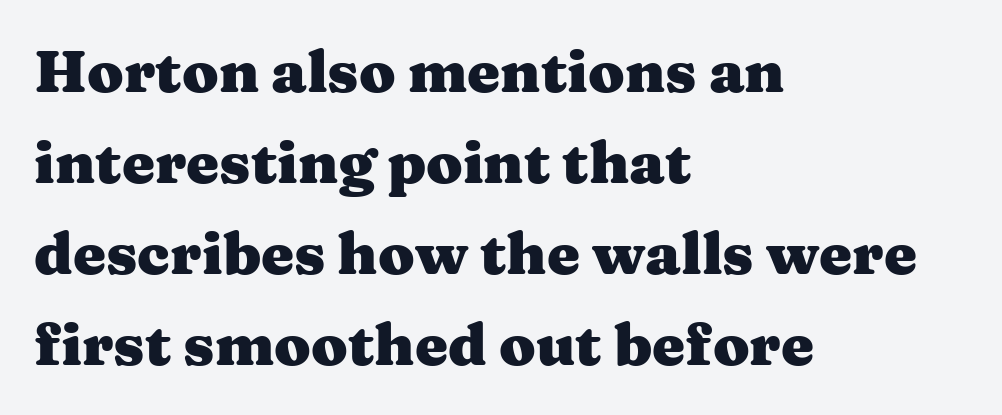
{"serif": "yes", "italic": "no", "bold": "yes", "weight": "heavy", "width": "wide", "stroke_contrast": "medium", "x_height": "medium", "monospaced": "no", "underline": "no", "align": "left", "line_spacing": "normal", "line_spacing_ratio": 1.54, "letter_spacing": "normal", "letter_spacing_em": 0.0, "glyph_px": 59}
